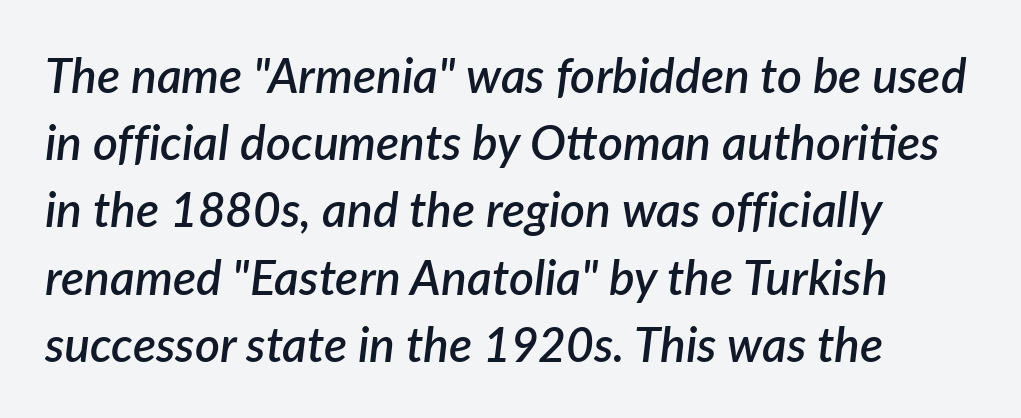
The image shows 48 px semibold type, italic (leaning right); set left-aligned, normal line spacing (1.4x), normal letter spacing, not underlined; low stroke contrast and a medium x-height.
